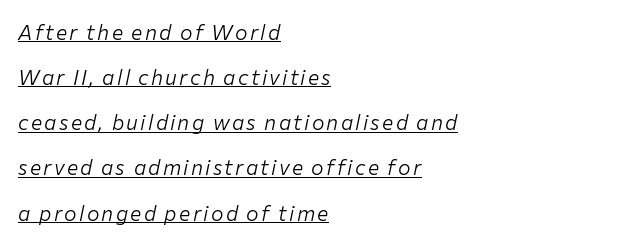
The image shows 21 px text type, italic (leaning right); set left-aligned, loose line spacing (2.15x), underlined.
